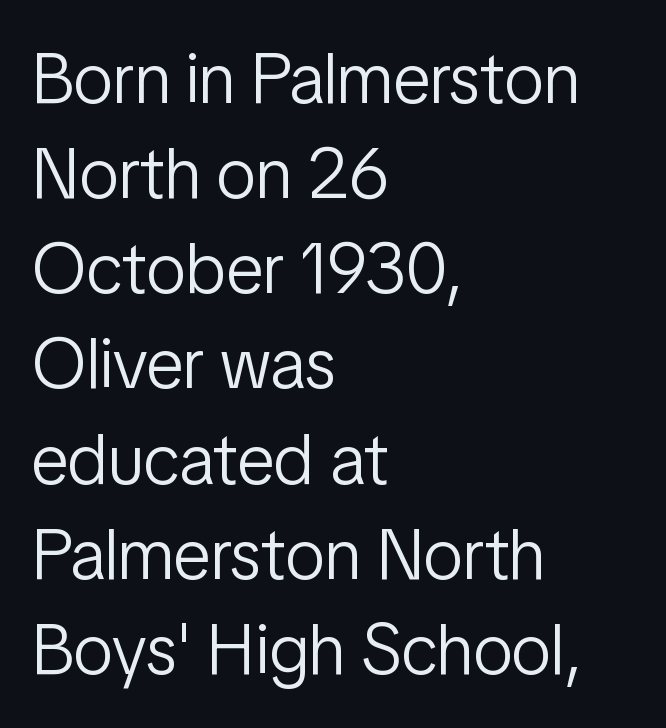
Q: Is the text bold? A: No.
Q: Is the text italic (slanted)? A: No, it is upright.
Q: Is the typeface a serif or a sans-serif typeface? A: Sans-serif.
Q: Is the text underlined? A: No.
Q: How is the paragraph aligned? A: Left-aligned.
Q: Is the spacing between letters normal or unusually wide? A: Normal.
Q: Is the spacing between lines tight, normal or loose? A: Normal.
Q: Width (condensed, normal, or wide)? A: Condensed.
Q: Stroke contrast? A: Low.
Q: x-height? A: Medium.
Q: Monospaced? A: No.
